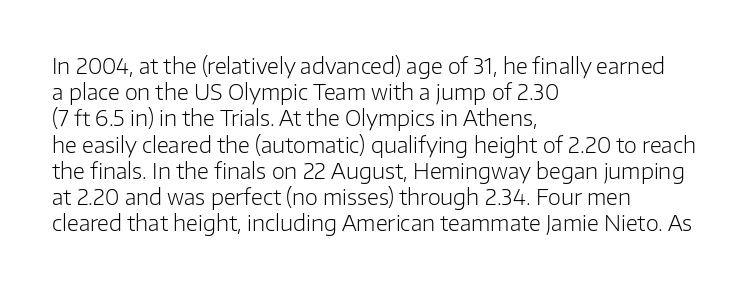
Does extra space separate the letters? No, they use regular spacing. Layout note: lines flush left. The area under the type is left untouched. This reads as an unemphasized weight, regular at the heaviest. This is roman type, the default non-slanted kind. Vertical spacing — default.
